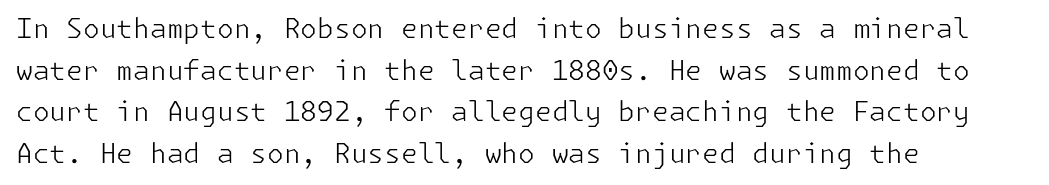
This sample uses an upright cut, with every glyph sitting square on the baseline. Lines of text with bare space underneath. The setting favours the left margin, as ordinary paragraphs usually do. Leading: standard. The typesetting does not lean heavy: it is not bold. You could call the tracking neutral — neither tight nor loose.
